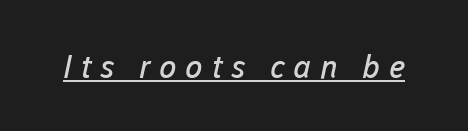
Caption: face not bold, strokes unweighted. The glyphs are accompanied by a horizontal stroke just below them. The characters display no serif detailing; their extremities are plain. Do the characters align in a grid? No, the font is proportional.
